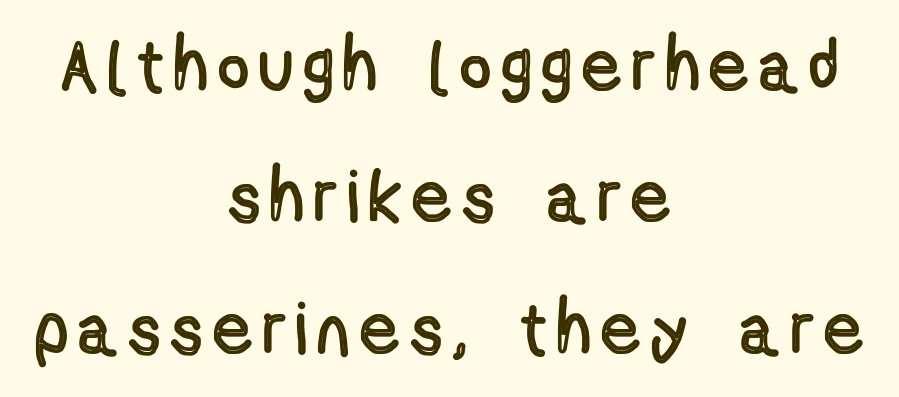
{"italic": "no", "width": "condensed", "x_height": "medium", "monospaced": "no", "underline": "no", "align": "center", "line_spacing_ratio": 1.8, "glyph_px": 73}
